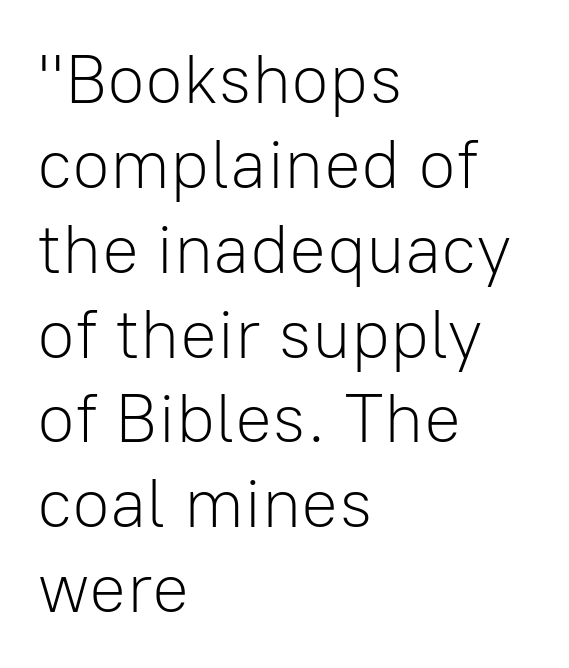
The glyphs in this specimen are sans serif. These lines are rendered in a variable-pitch font. Notice how the stems are strictly vertical — no italics here. Inter-character spacing is left at the font's built-in metrics.
